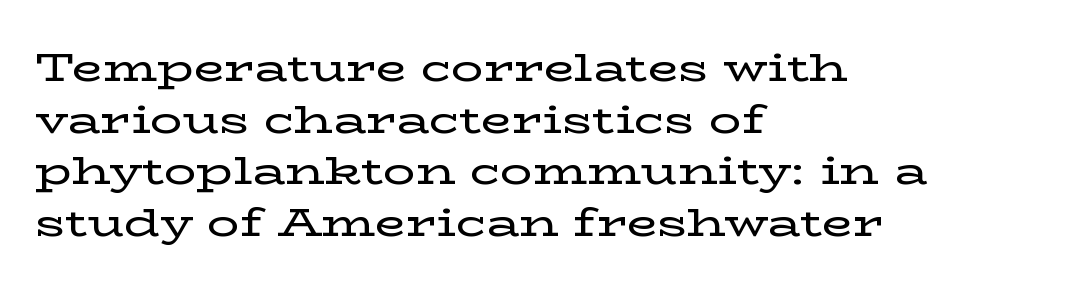
Q: Is the text italic (slanted)? A: No, it is upright.
Q: Is the typeface a serif or a sans-serif typeface? A: Serif.
Q: Is the text underlined? A: No.
Q: How is the paragraph aligned? A: Left-aligned.
Q: Is the spacing between letters normal or unusually wide? A: Normal.
Q: Is the spacing between lines tight, normal or loose? A: Normal.
Q: Width (condensed, normal, or wide)? A: Wide.
Q: Stroke contrast? A: Low.
Q: x-height? A: Medium.
Q: Monospaced? A: No.
